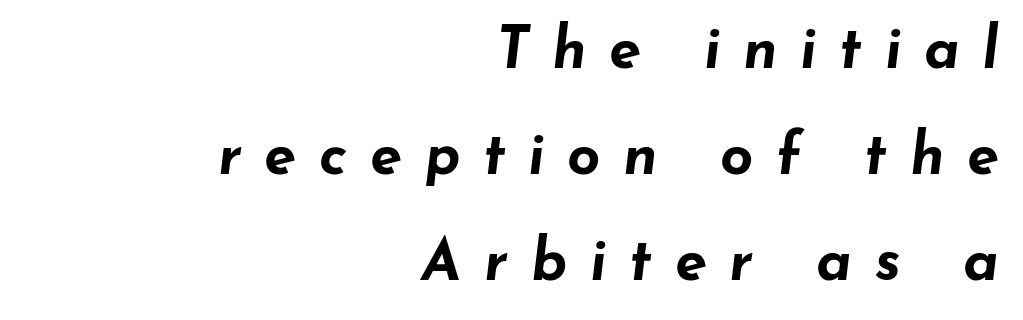
This sample uses expanded letter spacing, leaving extra air between glyphs. Descender tails drop into unmarked territory. The font's italic variant was chosen for this text. Summary of weight: heavy, a full bold.
